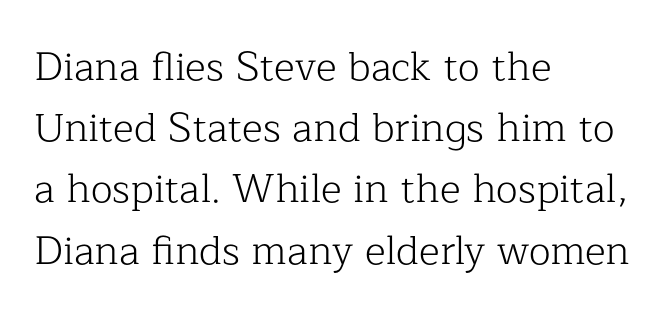
Q: Is the text bold? A: No.
Q: Is the text italic (slanted)? A: No, it is upright.
Q: Is the typeface a serif or a sans-serif typeface? A: Serif.
Q: Is the text underlined? A: No.
Q: How is the paragraph aligned? A: Left-aligned.
Q: Is the spacing between letters normal or unusually wide? A: Normal.
Q: Is the spacing between lines tight, normal or loose? A: Normal.
Q: Width (condensed, normal, or wide)? A: Normal.
Q: Stroke contrast? A: Low.
Q: x-height? A: Medium.
Q: Monospaced? A: No.
